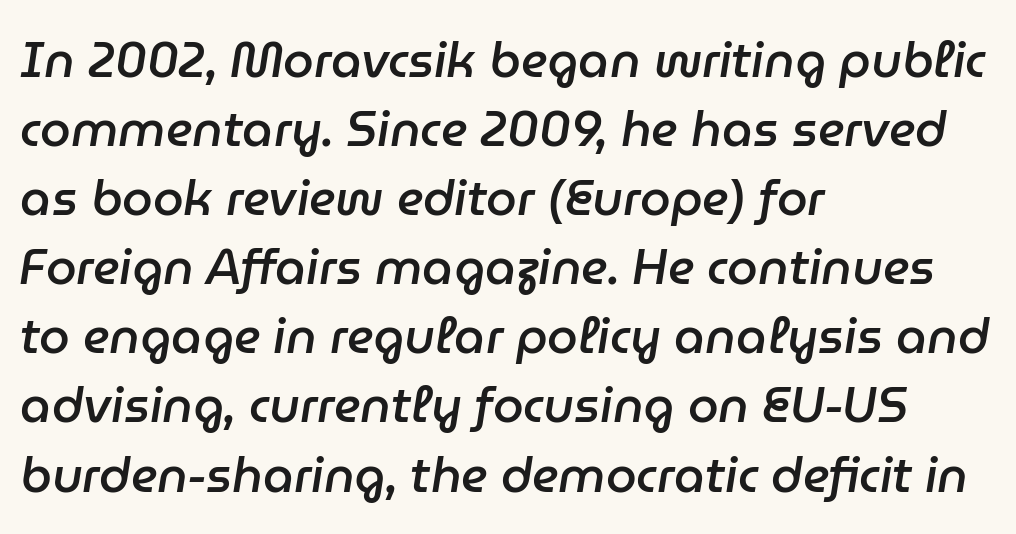
These lines are set flush left with a ragged right edge. A typesetter would call this proportional, since set widths differ per character. Honestly, there is no underline to notice here at all. Set as a demibold, roughly 600 on the weight scale. Short note: letters normally spaced. Italic? Definitely — the glyphs are oblique.
